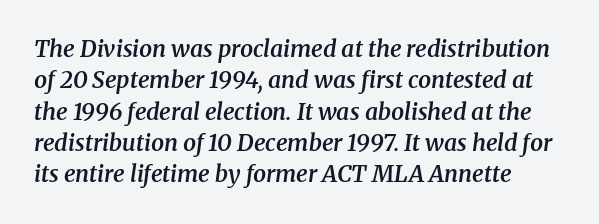
The image shows 23 px text type, italic (leaning right); set left-aligned, normal line spacing (1.36x), normal letter spacing, not underlined.
